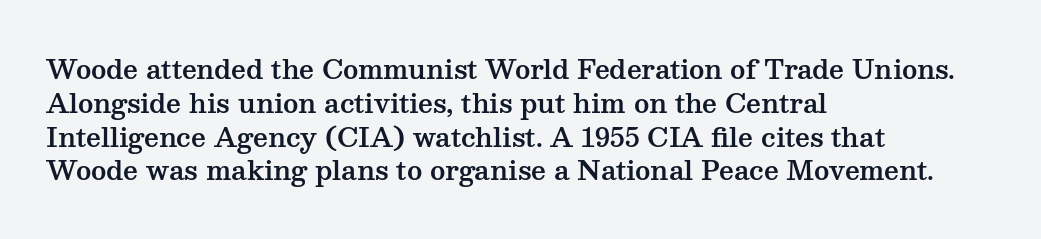
Q: Is the text italic (slanted)? A: No, it is upright.
Q: Is the text underlined? A: No.
Q: How is the paragraph aligned? A: Left-aligned.
Q: Is the spacing between letters normal or unusually wide? A: Normal.
Q: Is the spacing between lines tight, normal or loose? A: Normal.
